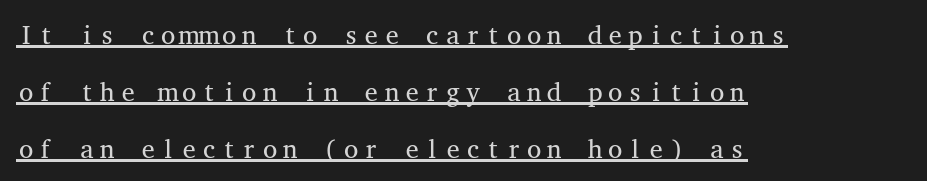
{"italic": "no", "bold": "no", "underline": "yes", "align": "left", "line_spacing": "loose", "line_spacing_ratio": 2.19, "letter_spacing": "normal", "letter_spacing_em": 0.0, "glyph_px": 26}
